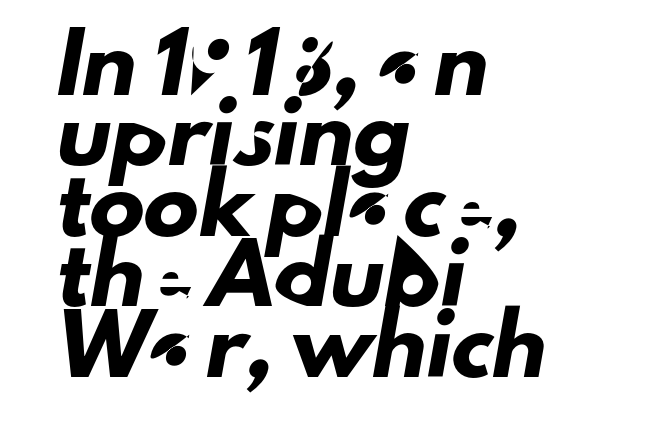
Is this a sans? Yes — the strokes have no serifs. Regular leading. Every row of glyphs begins at an identical x-position on the left. The words here are not underlined.
